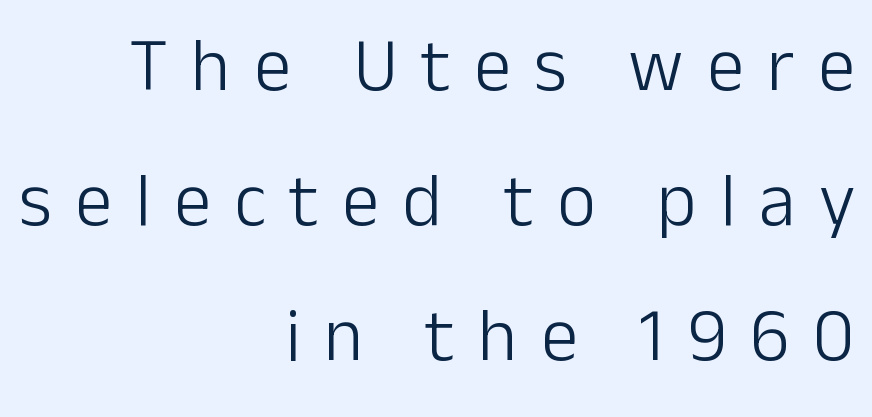
This rendering widens character spacing well past its baseline value. Type without underlining. Stroke mass is kept to a normal reading level or below. The lines in this sample share a right terminus and differ only in where they begin. The passage shown is typed in a proportional face where columns would drift.
